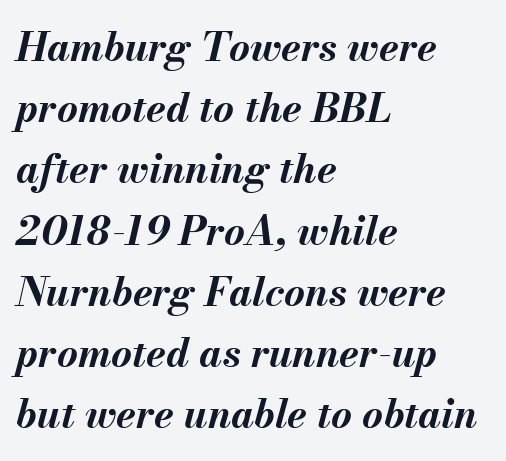
The image shows 40 px bold type, italic (leaning right); set left-aligned, normal line spacing (1.53x), normal letter spacing, not underlined; medium stroke contrast and a small x-height.
